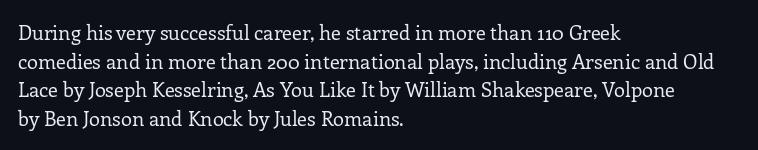
{"italic": "no", "bold": "no", "underline": "no", "align": "left", "line_spacing": "normal", "line_spacing_ratio": 1.43, "letter_spacing": "normal", "letter_spacing_em": 0.0, "glyph_px": 20}
